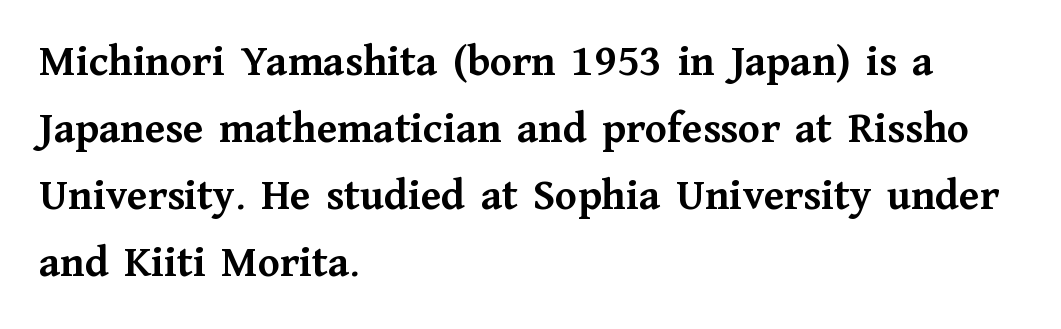
Designer's note — italics off, roman on. If you drew a ruler down the left edge, every line would touch it. The space between consecutive lines is moderate. Characters follow at the spacing the type designer built in. Typographic density is high because the face is bold. Note the varied advance widths — an 'i' is clearly narrower than an 'm'.
